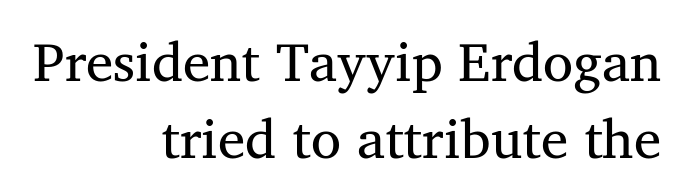
In terms of letterspacing, this is plain default setting. The type family on display is of the serif kind. Check under the words: just untouched page. The face used here is proportionally spaced, like ordinary book or web type.
